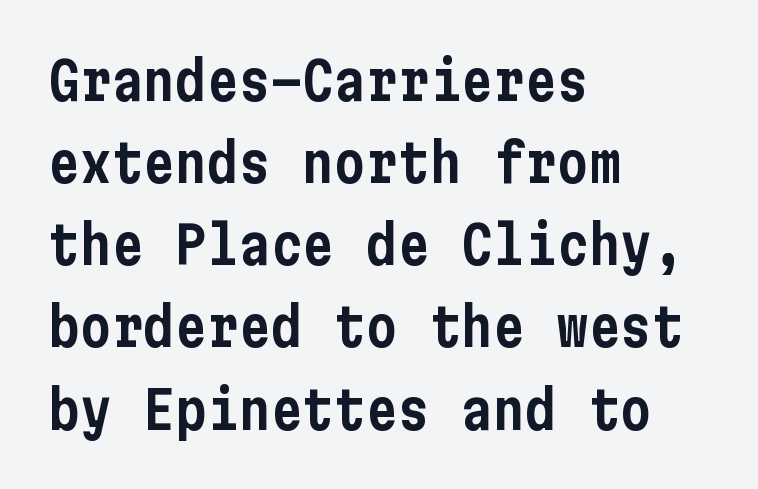
Q: Is the text italic (slanted)? A: No, it is upright.
Q: Is the typeface a serif or a sans-serif typeface? A: Sans-serif.
Q: Is the text underlined? A: No.
Q: How is the paragraph aligned? A: Left-aligned.
Q: Is the spacing between letters normal or unusually wide? A: Normal.
Q: Is the spacing between lines tight, normal or loose? A: Normal.
Q: Width (condensed, normal, or wide)? A: Condensed.
Q: Stroke contrast? A: Low.
Q: x-height? A: Medium.
